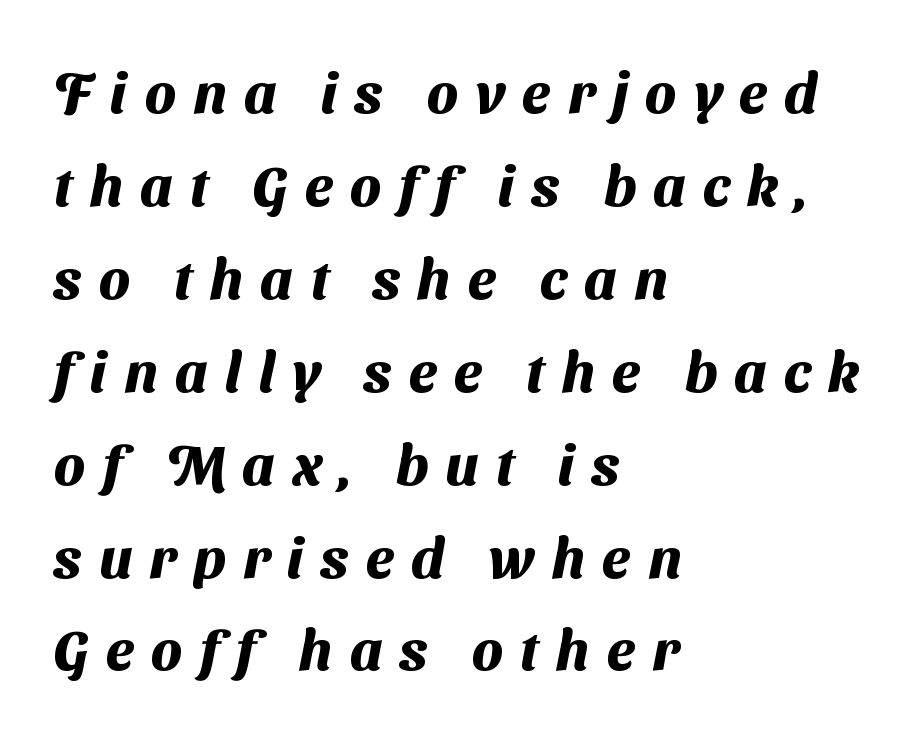
Q: Is the text bold? A: Yes.
Q: Is the typeface a serif or a sans-serif typeface? A: Sans-serif.
Q: Is the text underlined? A: No.
Q: How is the paragraph aligned? A: Left-aligned.
Q: Is the spacing between letters normal or unusually wide? A: Unusually wide.
Q: Is the spacing between lines tight, normal or loose? A: Normal.
Q: Width (condensed, normal, or wide)? A: Normal.
Q: Stroke contrast? A: Medium.
Q: x-height? A: Medium.
Q: Monospaced? A: No.
